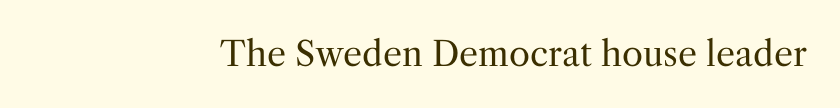
Q: Is the text bold? A: No.
Q: Is the text italic (slanted)? A: No, it is upright.
Q: Is the typeface a serif or a sans-serif typeface? A: Serif.
Q: Is the text underlined? A: No.
Q: Is the spacing between letters normal or unusually wide? A: Normal.
Q: Width (condensed, normal, or wide)? A: Normal.
Q: Stroke contrast? A: Medium.
Q: x-height? A: Medium.
Q: Monospaced? A: No.
